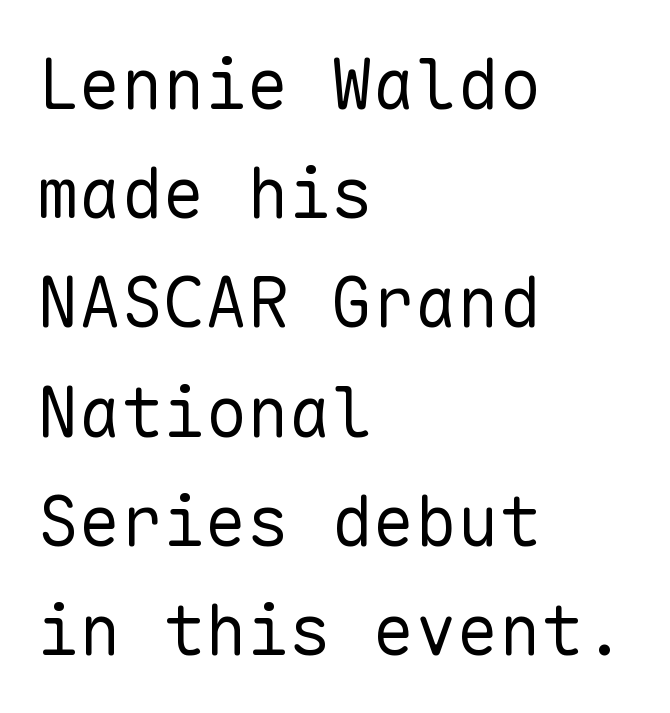
{"serif": "no", "italic": "no", "bold": "no", "weight": "regular", "width": "normal", "stroke_contrast": "low", "x_height": "medium", "monospaced": "yes", "underline": "no", "align": "left", "line_spacing": "normal", "line_spacing_ratio": 1.56, "letter_spacing": "normal", "letter_spacing_em": 0.0, "glyph_px": 70}
